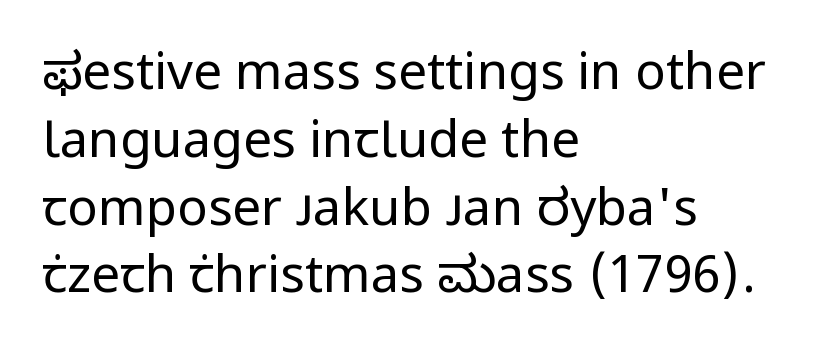
{"serif": "no", "italic": "no", "bold": "no", "weight": "regular", "width": "normal", "stroke_contrast": "low", "x_height": "medium", "monospaced": "no", "underline": "no", "align": "left", "line_spacing": "normal", "line_spacing_ratio": 1.33, "letter_spacing": "normal", "letter_spacing_em": 0.0, "glyph_px": 51}
